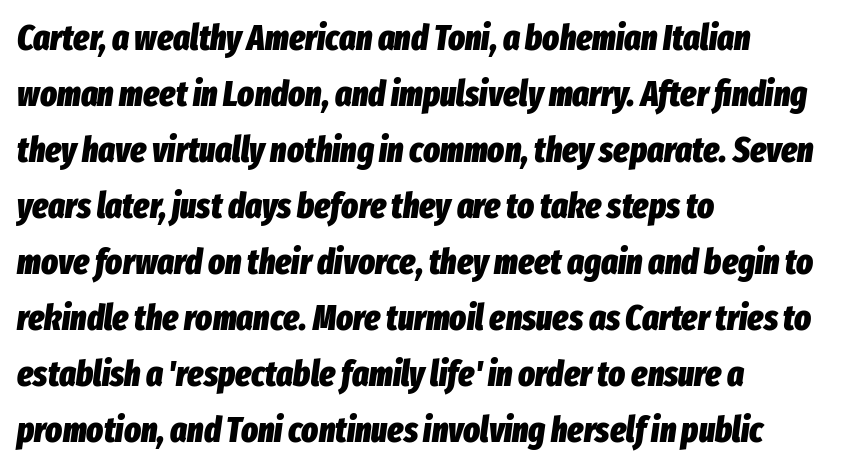
Here the designer chose a conventional face with non-uniform glyph widths. Words appear dense and cohesive because spacing is normal. Would a proofreader flag this as italicized? Yes. Each glyph is drawn with heavy, bold strokes. Does the copy run flush right? No — it runs flush left.
